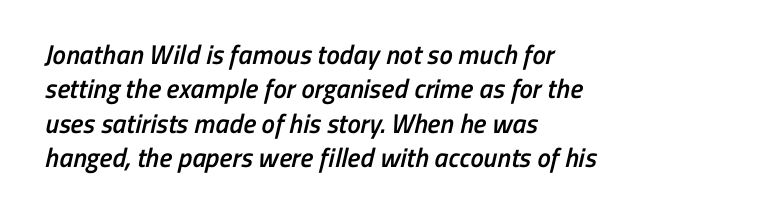
Q: Is the text bold? A: Semi-bold.
Q: Is the text underlined? A: No.
Q: How is the paragraph aligned? A: Left-aligned.
Q: Is the spacing between letters normal or unusually wide? A: Normal.
Q: Is the spacing between lines tight, normal or loose? A: Normal.
